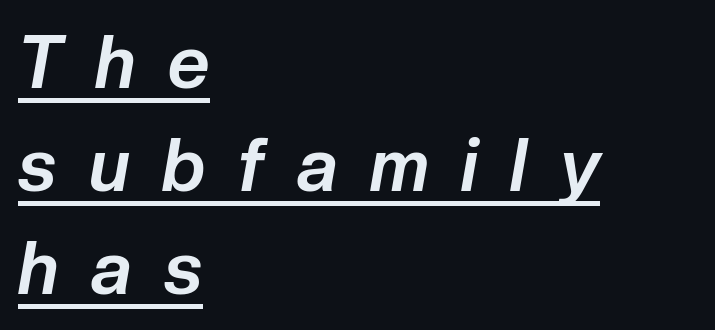
Q: Is the text bold? A: Yes.
Q: Is the text italic (slanted)? A: Yes, it leans right by about 10 degrees.
Q: Is the text underlined? A: Yes.
Q: How is the paragraph aligned? A: Left-aligned.
Q: Is the spacing between letters normal or unusually wide? A: Unusually wide.
Q: Is the spacing between lines tight, normal or loose? A: Normal.
Q: Width (condensed, normal, or wide)? A: Normal.
Q: Stroke contrast? A: Low.
Q: x-height? A: Medium.
Q: Monospaced? A: No.
